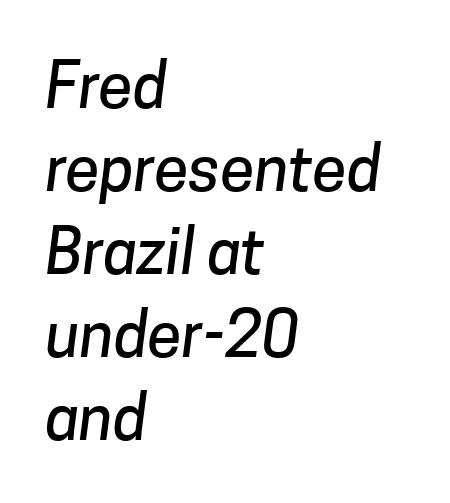
{"serif": "no", "width": "normal", "stroke_contrast": "low", "x_height": "medium", "monospaced": "no", "underline": "no", "align": "left", "line_spacing": "normal", "line_spacing_ratio": 1.34, "letter_spacing": "normal", "letter_spacing_em": 0.0, "glyph_px": 62}
